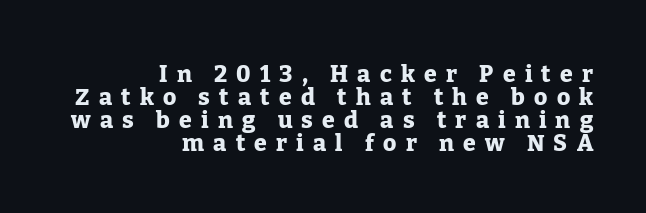
Every row of glyphs terminates at an identical x-position on the right. Lines of text with bare space underneath. Spacing between characters has been opened up far beyond the box default. The face used here has the dense, thick strokes of a bold. When letters stand straight like this, we call the style roman or upright. Honestly, the rows look squashed on top of each other.
